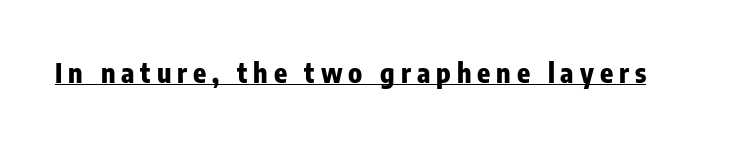
Strokes here are thick enough to call this a true bold. The type sits square on the baseline with zero lean. Short note: letters widely spaced. These characters rest on top of a visible drawn line.
